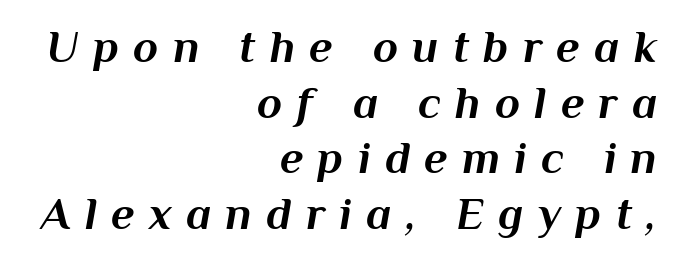
{"italic": "yes", "lean": "right", "slant_degrees": 10, "bold": "yes", "weight": "bold", "width": "normal", "stroke_contrast": "medium", "x_height": "medium", "monospaced": "no", "underline": "no", "align": "right", "line_spacing_ratio": 1.21, "letter_spacing": "wide", "letter_spacing_em": 0.31, "glyph_px": 46}
